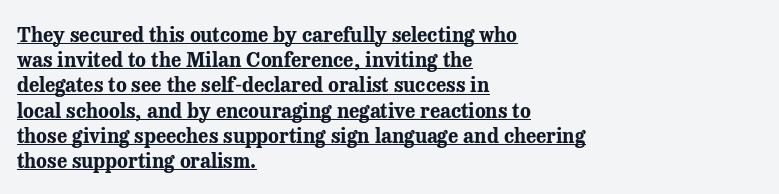
{"italic": "no", "bold": "yes", "underline": "yes", "align": "left", "line_spacing": "normal", "line_spacing_ratio": 1.26, "letter_spacing": "normal", "letter_spacing_em": 0.0, "glyph_px": 20}
